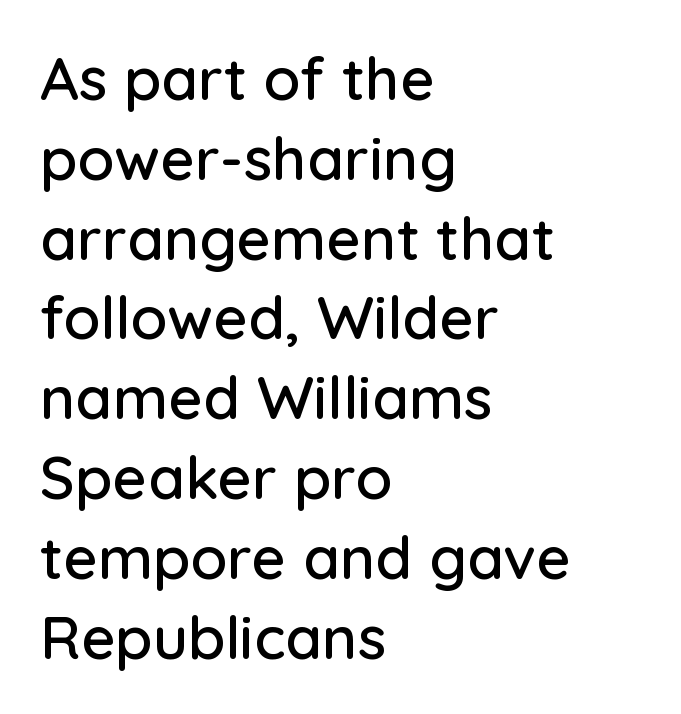
Q: Is the text italic (slanted)? A: No, it is upright.
Q: Is the typeface a serif or a sans-serif typeface? A: Sans-serif.
Q: Is the text underlined? A: No.
Q: How is the paragraph aligned? A: Left-aligned.
Q: Is the spacing between letters normal or unusually wide? A: Normal.
Q: Is the spacing between lines tight, normal or loose? A: Normal.
Q: Width (condensed, normal, or wide)? A: Normal.
Q: Stroke contrast? A: Low.
Q: x-height? A: Medium.
Q: Monospaced? A: No.
